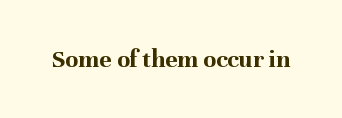
{"italic": "no", "bold": "yes", "underline": "no", "letter_spacing": "normal", "letter_spacing_em": 0.0, "glyph_px": 26}
